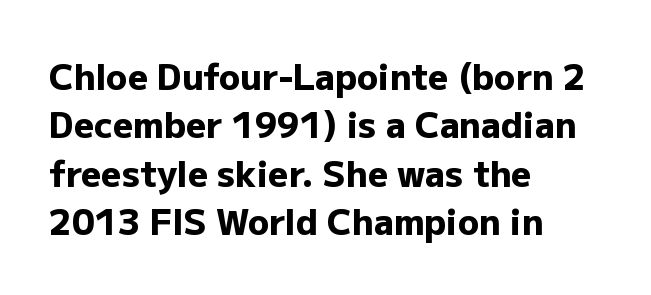
The image shows 35 px heavy sans-serif type, upright; set left-aligned, normal line spacing (1.38x), normal letter spacing, not underlined; low stroke contrast and a medium x-height.
